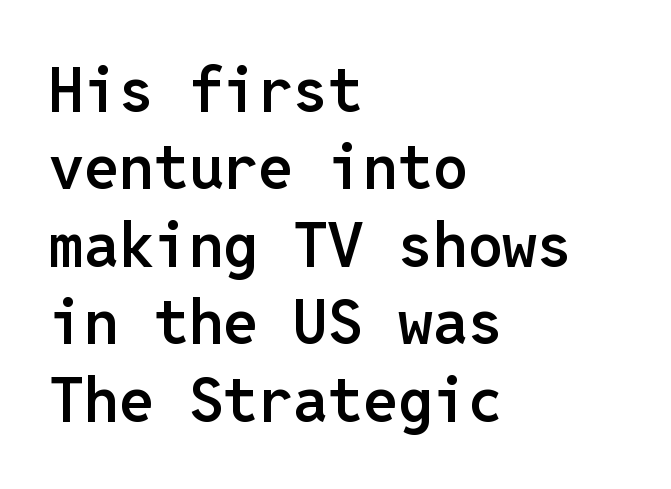
{"serif": "no", "italic": "no", "bold": "semi", "weight": "semibold", "width": "normal", "stroke_contrast": "low", "x_height": "medium", "monospaced": "yes", "underline": "no", "align": "left", "line_spacing": "normal", "line_spacing_ratio": 1.25, "letter_spacing": "normal", "letter_spacing_em": 0.0, "glyph_px": 62}
